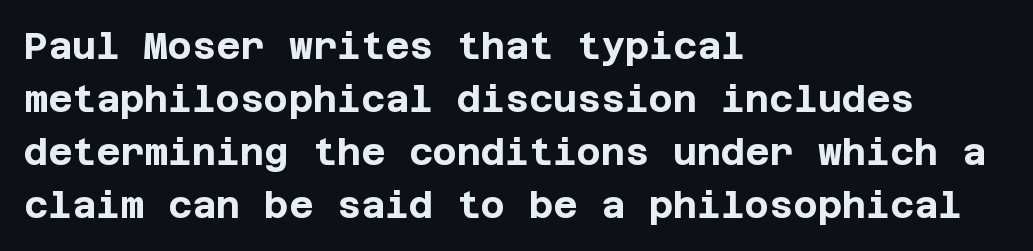
Q: Is the text bold? A: Yes.
Q: Is the text italic (slanted)? A: No, it is upright.
Q: Is the typeface a serif or a sans-serif typeface? A: Sans-serif.
Q: Is the text underlined? A: No.
Q: How is the paragraph aligned? A: Left-aligned.
Q: Is the spacing between letters normal or unusually wide? A: Normal.
Q: Is the spacing between lines tight, normal or loose? A: Normal.
Q: Width (condensed, normal, or wide)? A: Normal.
Q: Stroke contrast? A: Low.
Q: x-height? A: Large.
